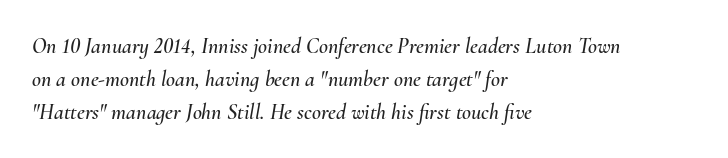
Q: Is the text italic (slanted)? A: Yes, it leans right by about 10 degrees.
Q: Is the text underlined? A: No.
Q: How is the paragraph aligned? A: Left-aligned.
Q: Is the spacing between letters normal or unusually wide? A: Normal.
Q: Is the spacing between lines tight, normal or loose? A: Normal.
